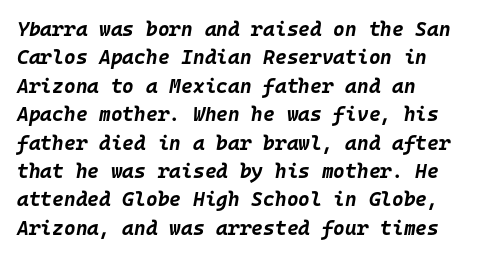
Q: Is the text bold? A: Yes.
Q: Is the text italic (slanted)? A: Yes, it leans right by about 10 degrees.
Q: Is the text underlined? A: No.
Q: How is the paragraph aligned? A: Left-aligned.
Q: Is the spacing between letters normal or unusually wide? A: Normal.
Q: Is the spacing between lines tight, normal or loose? A: Normal.
